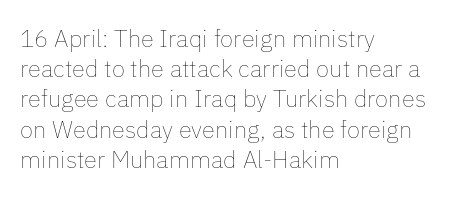
Q: Is the text bold? A: No.
Q: Is the text italic (slanted)? A: No, it is upright.
Q: Is the text underlined? A: No.
Q: How is the paragraph aligned? A: Left-aligned.
Q: Is the spacing between letters normal or unusually wide? A: Normal.
Q: Is the spacing between lines tight, normal or loose? A: Normal.
